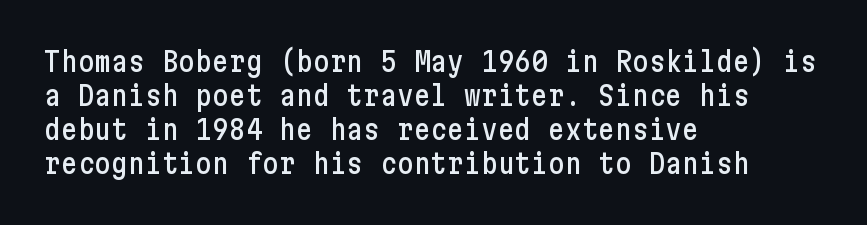
Bare-footed words on every line. A sans-serif font was chosen for this passage. Does the lettering tilt? It doesn't — this is upright. The face used here is rendered with its standard letterfit. Teacher's note: observe the even left margin — that is flush-left alignment.
